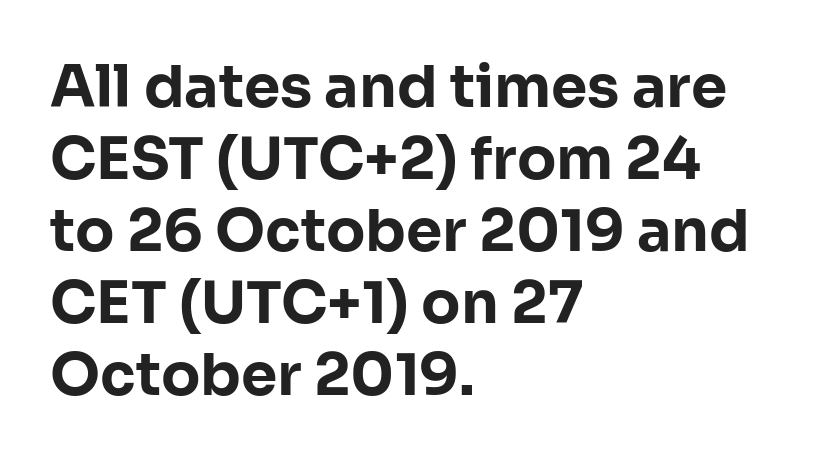
Q: Is the text bold? A: Yes.
Q: Is the text italic (slanted)? A: No, it is upright.
Q: Is the typeface a serif or a sans-serif typeface? A: Sans-serif.
Q: Is the text underlined? A: No.
Q: How is the paragraph aligned? A: Left-aligned.
Q: Is the spacing between letters normal or unusually wide? A: Normal.
Q: Width (condensed, normal, or wide)? A: Normal.
Q: Stroke contrast? A: Low.
Q: x-height? A: Medium.
Q: Monospaced? A: No.
